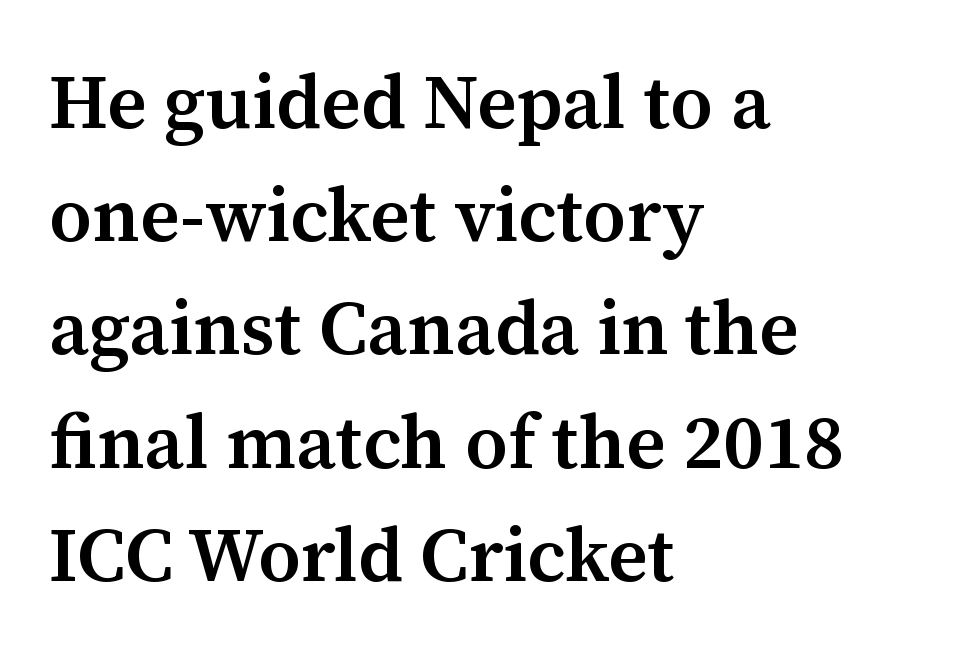
Q: Is the text bold? A: Semi-bold.
Q: Is the text italic (slanted)? A: No, it is upright.
Q: Is the typeface a serif or a sans-serif typeface? A: Serif.
Q: Is the text underlined? A: No.
Q: How is the paragraph aligned? A: Left-aligned.
Q: Is the spacing between letters normal or unusually wide? A: Normal.
Q: Is the spacing between lines tight, normal or loose? A: Normal.
Q: Width (condensed, normal, or wide)? A: Normal.
Q: Stroke contrast? A: Medium.
Q: x-height? A: Medium.
Q: Monospaced? A: No.
